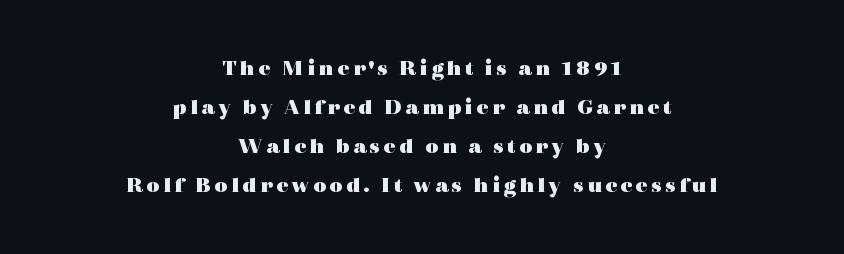
The image shows 23 px bold type, upright; set centered, normal line spacing (1.7x), not underlined.
